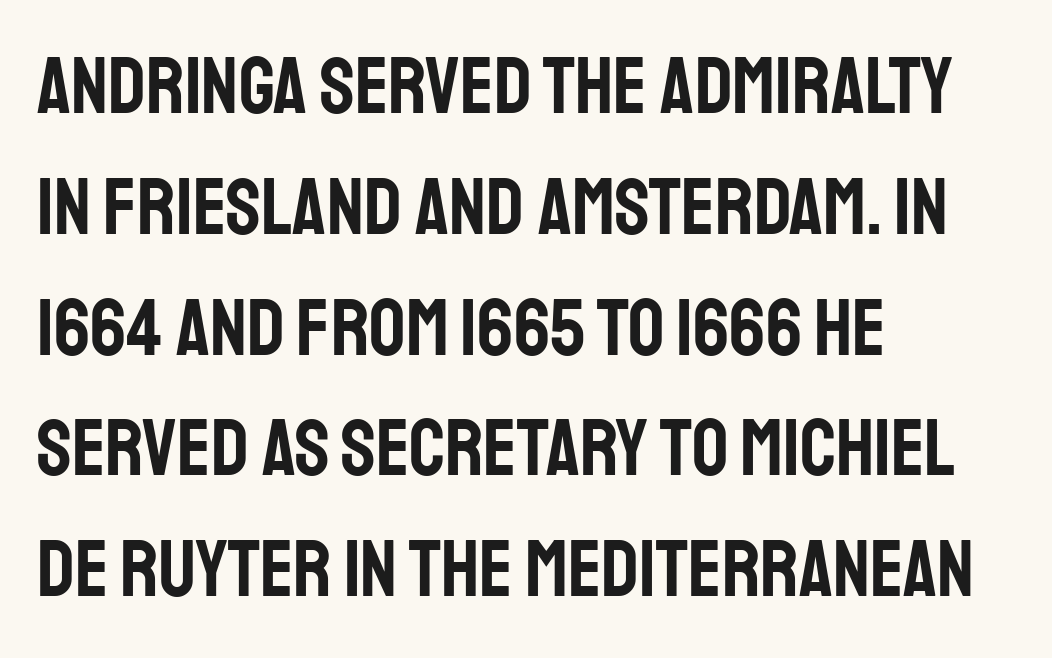
The image shows 80 px condensed sans-serif type, upright; set left-aligned, normal line spacing (1.51x), normal letter spacing, not underlined; low stroke contrast and a large x-height.
